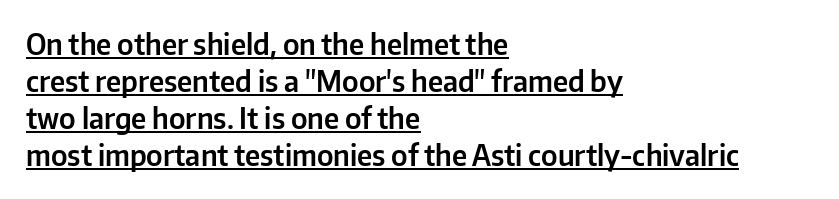
The specimen includes a rule beneath the text block's lines. Each letter keeps its own natural width here, so spacing adapts to shape. This block has exactly the height ordinary leading produces. In terms of posture, this sample is upright.
